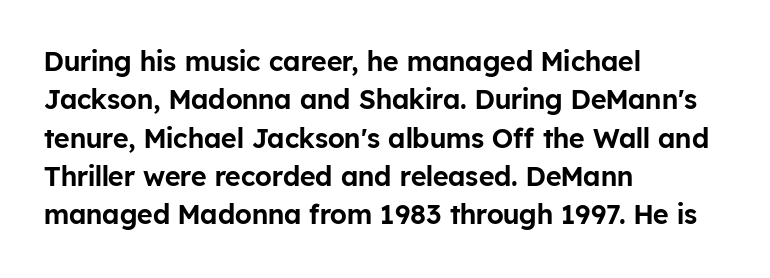
Compared with typical paragraphs, the rows here are spaced about the same. Posture: straight, roman, zero tilt. Inter-character spacing is left at the font's built-in metrics. The space beneath each line is pristine and unruled. The compositor pushed each line to the left boundary.
